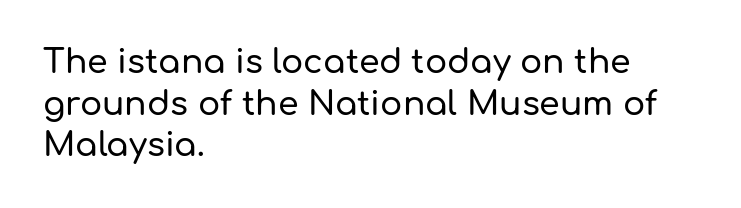
What's the leading like? Ordinary, nothing unusual. Caption: multi-line text, flush left, ragged right. This is sans-serif lettering, the kind often seen on screens and signage. This sample has the flowing, uneven cadence of proportional lettering. This sample uses an upright cut, with every glyph sitting square on the baseline. Inter-character spacing is left at the font's built-in metrics.
